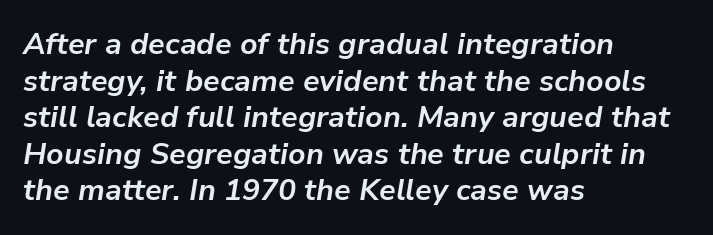
Q: Is the text bold? A: Yes.
Q: Is the text italic (slanted)? A: Yes, it leans right by about 9 degrees.
Q: Is the text underlined? A: No.
Q: How is the paragraph aligned? A: Left-aligned.
Q: Is the spacing between letters normal or unusually wide? A: Normal.
Q: Width (condensed, normal, or wide)? A: Normal.
Q: Stroke contrast? A: Low.
Q: x-height? A: Medium.
Q: Monospaced? A: No.
